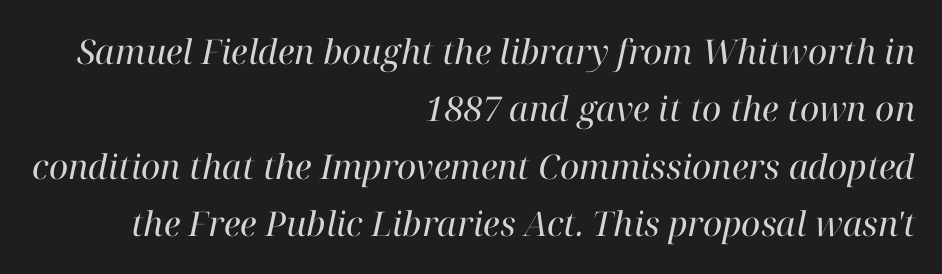
The image shows 34 px regular-weight serif type, italic (leaning right); set right-aligned, normal line spacing (1.69x), normal letter spacing, not underlined; high stroke contrast and a medium x-height.
